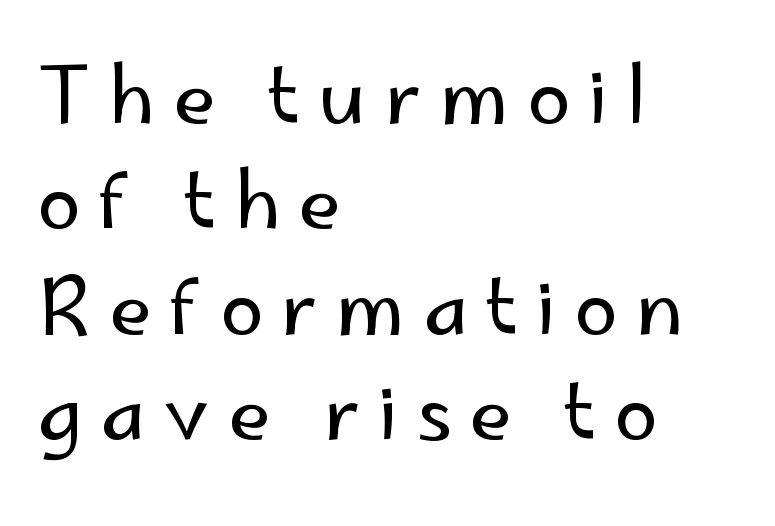
{"serif": "no", "italic": "no", "bold": "no", "weight": "regular", "width": "normal", "stroke_contrast": "low", "x_height": "small", "monospaced": "no", "underline": "no", "align": "left", "line_spacing": "normal", "line_spacing_ratio": 1.35, "letter_spacing": "wide", "letter_spacing_em": 0.23, "glyph_px": 78}
